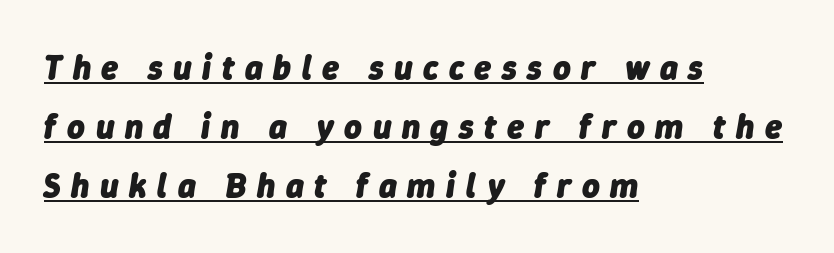
{"italic": "yes", "lean": "right", "slant_degrees": 9, "bold": "yes", "weight": "heavy", "width": "normal", "stroke_contrast": "low", "x_height": "medium", "monospaced": "no", "underline": "yes", "align": "left", "line_spacing_ratio": 1.74, "letter_spacing": "wide", "letter_spacing_em": 0.31, "glyph_px": 34}
